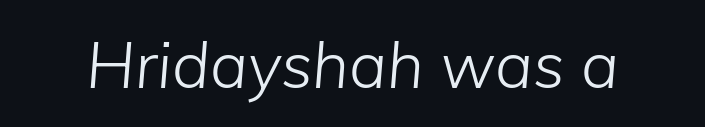
The image shows 64 px light type, italic (leaning right); set normal letter spacing, not underlined; low stroke contrast and a medium x-height.
